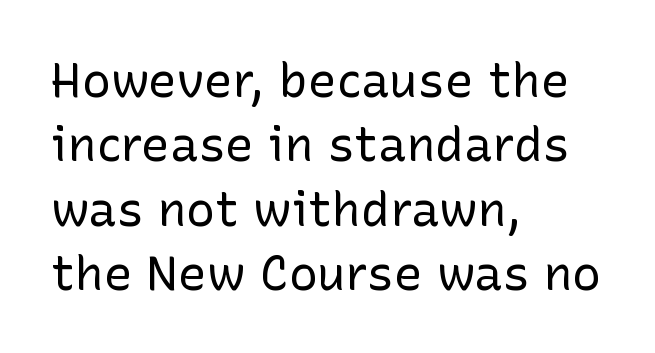
Q: Is the text bold? A: No.
Q: Is the text italic (slanted)? A: No, it is upright.
Q: Is the typeface a serif or a sans-serif typeface? A: Sans-serif.
Q: Is the text underlined? A: No.
Q: How is the paragraph aligned? A: Left-aligned.
Q: Is the spacing between letters normal or unusually wide? A: Normal.
Q: Is the spacing between lines tight, normal or loose? A: Normal.
Q: Width (condensed, normal, or wide)? A: Normal.
Q: Stroke contrast? A: Low.
Q: x-height? A: Medium.
Q: Monospaced? A: No.
